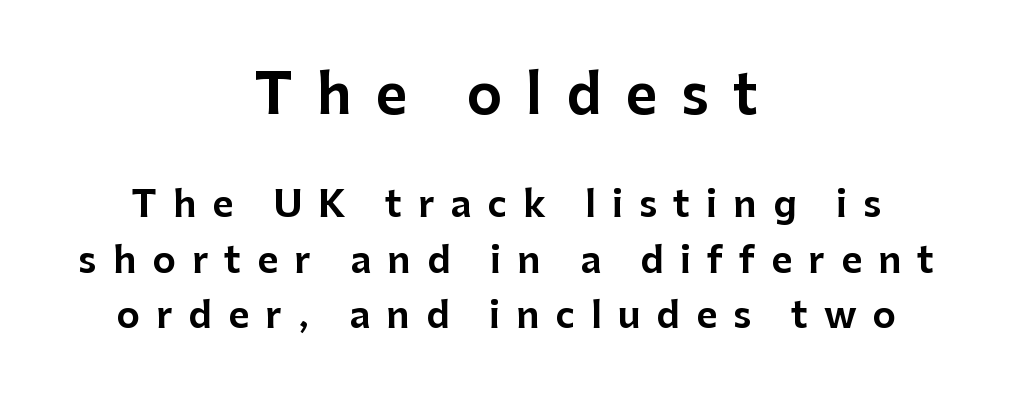
The image shows 54 px sans-serif type, upright; set centered, normal line spacing (1.55x), unusually wide letter spacing (+0.45 em), not underlined; the first (top) block is 1.5x larger; low stroke contrast and a medium x-height.
